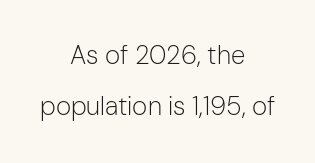
Q: Is the text bold? A: No.
Q: Is the text italic (slanted)? A: No, it is upright.
Q: Is the text underlined? A: No.
Q: How is the paragraph aligned? A: Centered.
Q: Is the spacing between letters normal or unusually wide? A: Normal.
Q: Is the spacing between lines tight, normal or loose? A: Loose.
